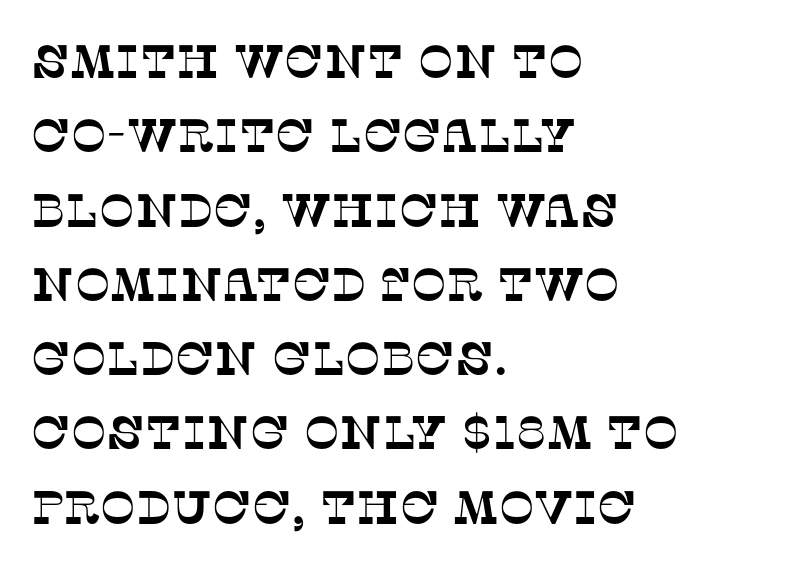
Q: Is the typeface a serif or a sans-serif typeface? A: Serif.
Q: Is the text underlined? A: No.
Q: How is the paragraph aligned? A: Left-aligned.
Q: Is the spacing between letters normal or unusually wide? A: Normal.
Q: Is the spacing between lines tight, normal or loose? A: Normal.
Q: Width (condensed, normal, or wide)? A: Normal.
Q: Stroke contrast? A: Low.
Q: x-height? A: Large.
Q: Monospaced? A: No.
